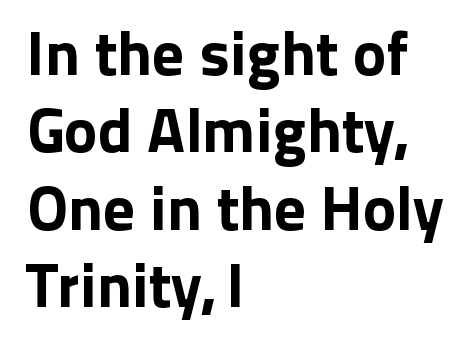
Q: Is the text italic (slanted)? A: No, it is upright.
Q: Is the typeface a serif or a sans-serif typeface? A: Sans-serif.
Q: Is the text underlined? A: No.
Q: How is the paragraph aligned? A: Left-aligned.
Q: Is the spacing between letters normal or unusually wide? A: Normal.
Q: Width (condensed, normal, or wide)? A: Normal.
Q: Stroke contrast? A: Low.
Q: x-height? A: Medium.
Q: Monospaced? A: No.
